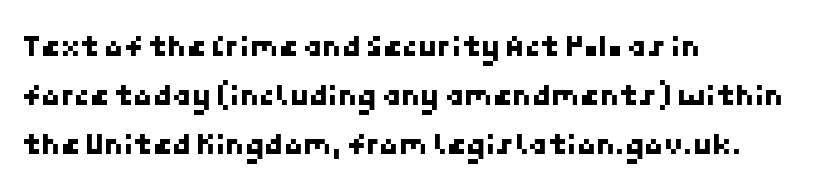
The image shows 31 px sans-serif type; set left-aligned, normal line spacing (1.58x), normal letter spacing, not underlined; low stroke contrast and a medium x-height.
